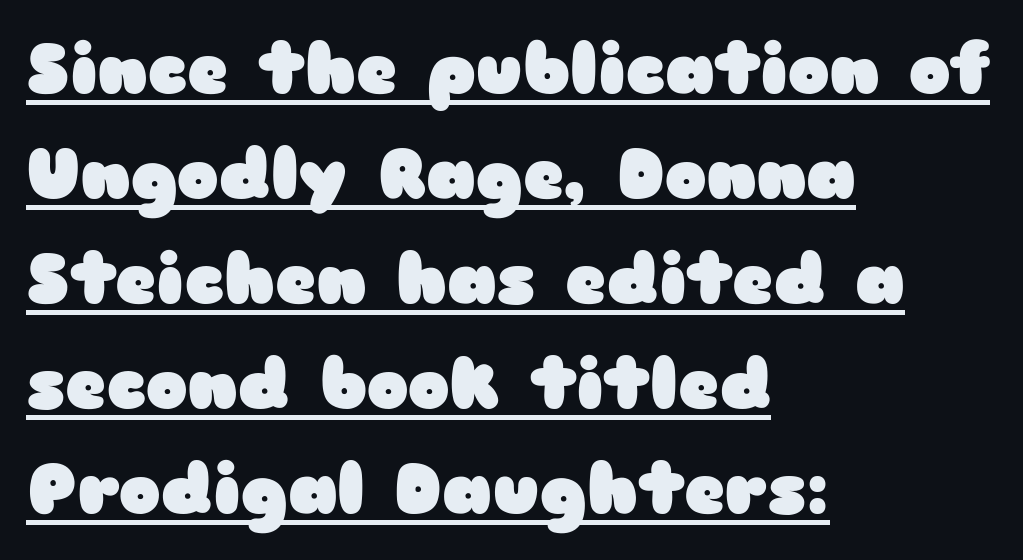
The image shows 70 px heavy, wide sans-serif type, upright; set left-aligned, normal line spacing (1.5x), normal letter spacing, underlined; low stroke contrast and a medium x-height.
